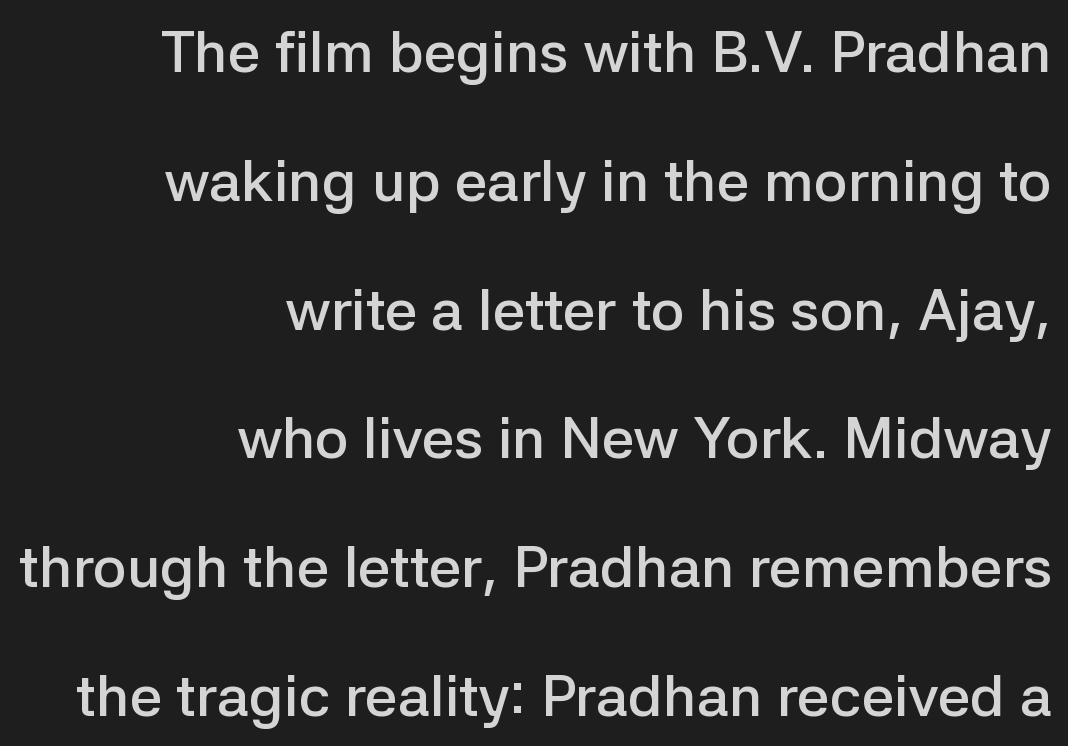
Do the characters align in a grid? No, the font is proportional. Italic: no, the glyphs are upright roman. You could fit nearly another row in the gap between these rows. The rag falls on the left side of this text block. What stands out about the letter spacing? Nothing — it is the standard amount. Bold? Not quite — semibold, heavier than regular but stopping short.
